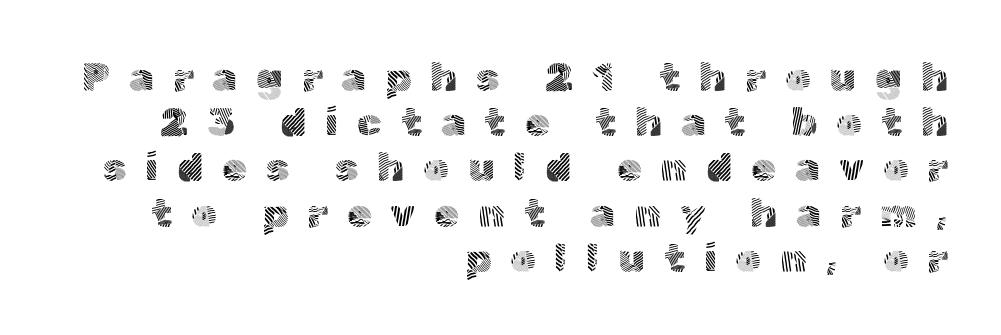
Q: Is the text bold? A: No.
Q: Is the text italic (slanted)? A: No, it is upright.
Q: Is the typeface a serif or a sans-serif typeface? A: Sans-serif.
Q: Is the text underlined? A: No.
Q: How is the paragraph aligned? A: Right-aligned.
Q: Is the spacing between letters normal or unusually wide? A: Unusually wide.
Q: Is the spacing between lines tight, normal or loose? A: Tight.
Q: Width (condensed, normal, or wide)? A: Normal.
Q: x-height? A: Medium.
Q: Monospaced? A: No.
